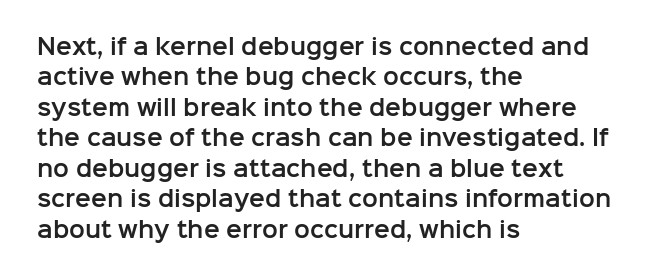
Q: Is the text italic (slanted)? A: No, it is upright.
Q: Is the text underlined? A: No.
Q: How is the paragraph aligned? A: Left-aligned.
Q: Is the spacing between letters normal or unusually wide? A: Normal.
Q: Is the spacing between lines tight, normal or loose? A: Normal.
